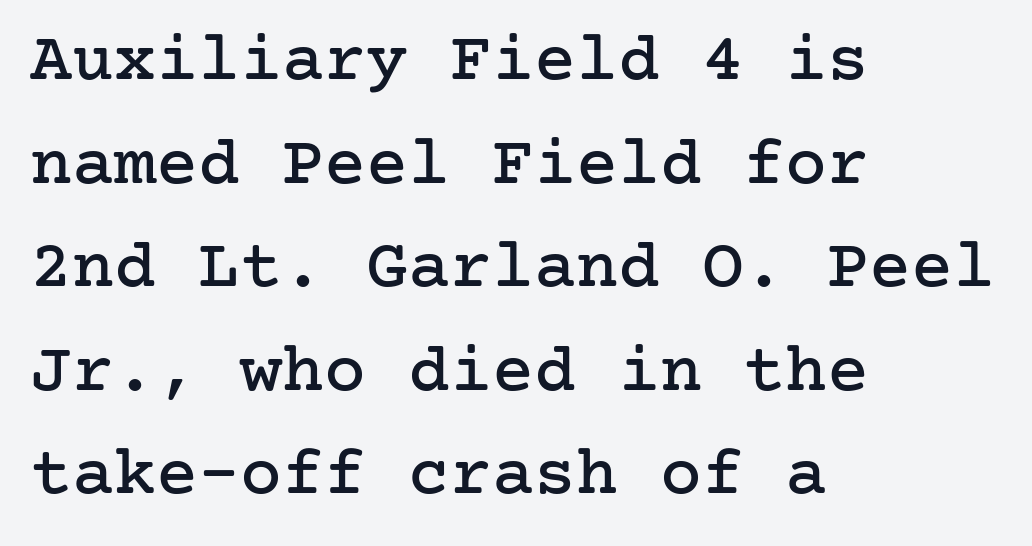
The image shows 70 px serif type, upright; set left-aligned, normal line spacing (1.48x), normal letter spacing, not underlined; low stroke contrast and a medium x-height.
